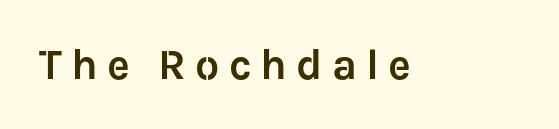
The image shows 43 px sans-serif type, upright; set unusually wide letter spacing (+0.21 em), not underlined; low stroke contrast and a medium x-height.
